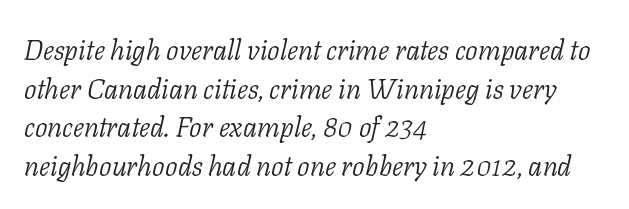
The image shows 28 px light serif type, italic (leaning right); set left-aligned, normal line spacing (1.38x), normal letter spacing, not underlined; low stroke contrast and a medium x-height.
